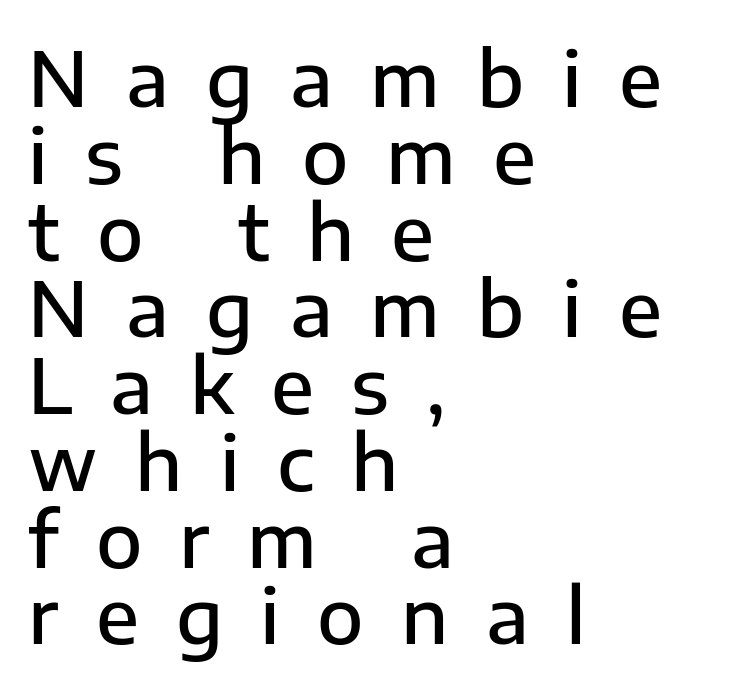
Q: Is the text bold? A: Semi-bold.
Q: Is the text italic (slanted)? A: No, it is upright.
Q: Is the typeface a serif or a sans-serif typeface? A: Sans-serif.
Q: Is the text underlined? A: No.
Q: How is the paragraph aligned? A: Left-aligned.
Q: Is the spacing between letters normal or unusually wide? A: Unusually wide.
Q: Is the spacing between lines tight, normal or loose? A: Tight.
Q: Width (condensed, normal, or wide)? A: Normal.
Q: Stroke contrast? A: Low.
Q: x-height? A: Medium.
Q: Monospaced? A: No.
